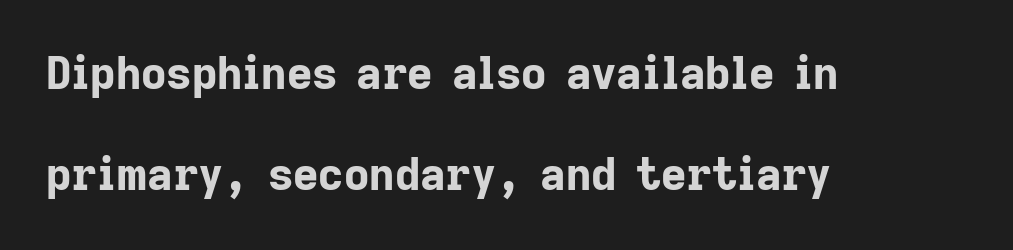
{"serif": "no", "italic": "no", "bold": "yes", "weight": "bold", "width": "normal", "stroke_contrast": "low", "x_height": "medium", "monospaced": "no", "underline": "no", "align": "left", "line_spacing": "loose", "line_spacing_ratio": 2.3, "letter_spacing": "normal", "letter_spacing_em": 0.0, "glyph_px": 44}
